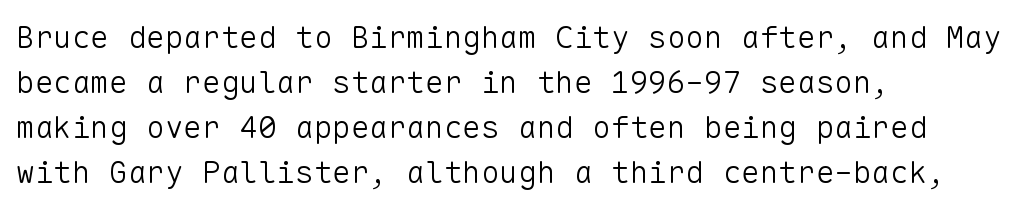
{"serif": "no", "italic": "no", "bold": "no", "weight": "light", "width": "normal", "stroke_contrast": "low", "x_height": "medium", "monospaced": "yes", "underline": "no", "align": "left", "line_spacing": "normal", "line_spacing_ratio": 1.45, "letter_spacing": "normal", "letter_spacing_em": 0.0, "glyph_px": 31}
